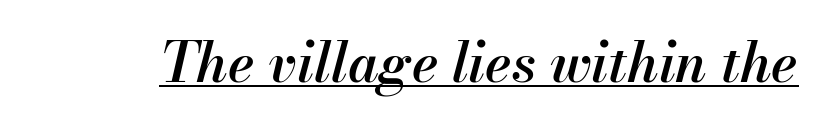
Do the characters align in a grid? No, the font is proportional. Students, note that the glyphs here touch the page at normal intervals. The specimen reads as italic at a glance. Every word sits above its own underline. Each glyph is drawn with semibold strokes, heavier than normal yet not fully bold.
